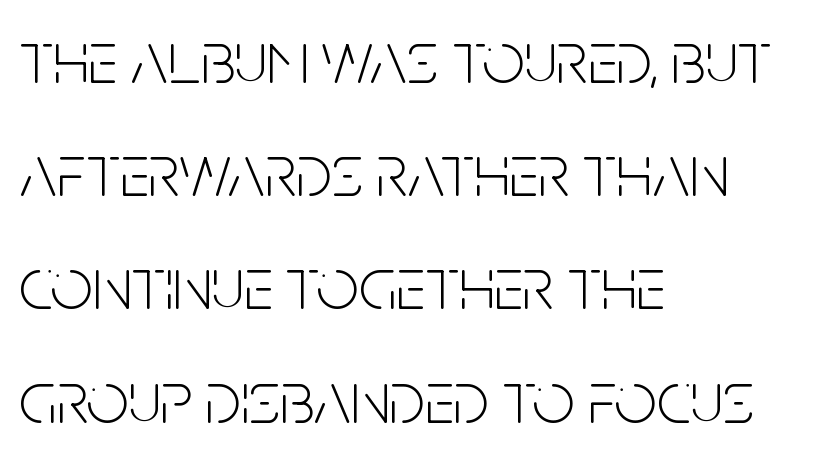
Vertical stems look standard width or narrower in stroke. Decoration check: the copy has no underline. Baseline-to-baseline distance is the conventional proportion of letter height. Horizontal alignment here is leftward, the default for most running prose. Stroke terminals: plain, sans-serif. The horizontal fit of the characters is conventional and even.
